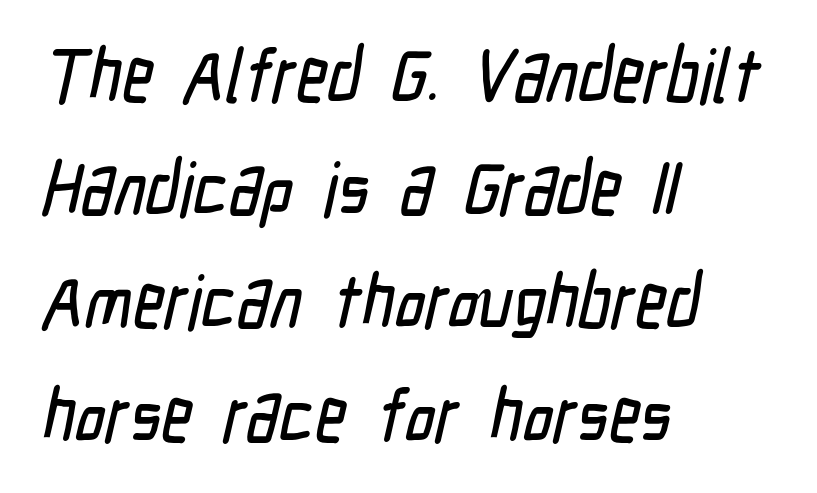
Q: Is the typeface a serif or a sans-serif typeface? A: Sans-serif.
Q: Is the text underlined? A: No.
Q: How is the paragraph aligned? A: Left-aligned.
Q: Is the spacing between letters normal or unusually wide? A: Normal.
Q: Is the spacing between lines tight, normal or loose? A: Normal.
Q: Width (condensed, normal, or wide)? A: Condensed.
Q: Stroke contrast? A: Low.
Q: x-height? A: Medium.
Q: Monospaced? A: No.
